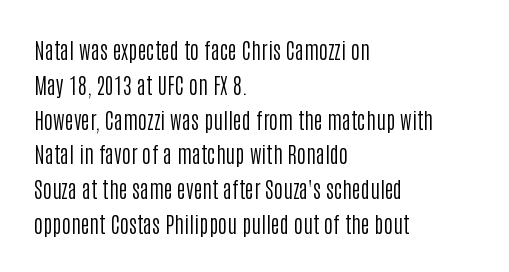
Q: Is the text bold? A: No.
Q: Is the text italic (slanted)? A: No, it is upright.
Q: Is the text underlined? A: No.
Q: How is the paragraph aligned? A: Left-aligned.
Q: Is the spacing between letters normal or unusually wide? A: Normal.
Q: Is the spacing between lines tight, normal or loose? A: Normal.
